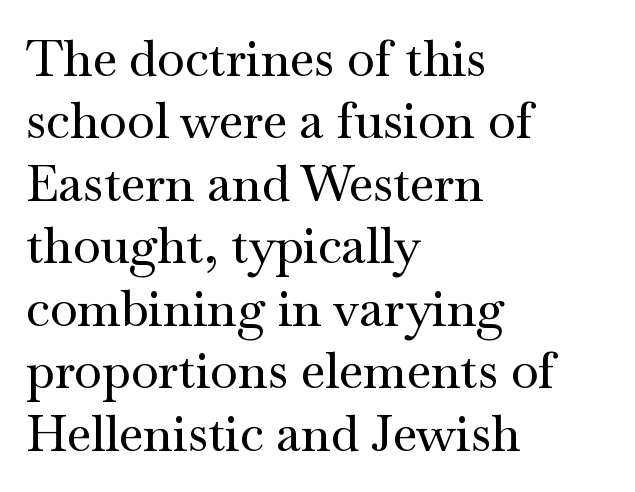
{"serif": "yes", "italic": "no", "width": "wide", "stroke_contrast": "medium", "x_height": "small", "monospaced": "no", "underline": "no", "align": "left", "line_spacing": "normal", "line_spacing_ratio": 1.25, "letter_spacing": "normal", "letter_spacing_em": 0.0, "glyph_px": 50}
